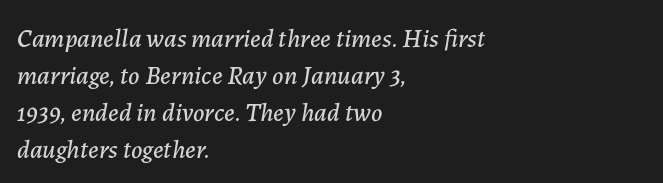
In CSS terms this would be text-align: left. A normal amount of white space separates one row of letters from the next. Style check: oblique. This rendering leaves character spacing at its baseline value. Any mark beneath the type? The region is blank.
